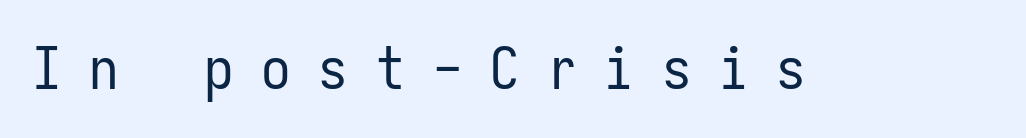
Q: Is the text bold? A: No.
Q: Is the text italic (slanted)? A: No, it is upright.
Q: Is the typeface a serif or a sans-serif typeface? A: Sans-serif.
Q: Is the text underlined? A: No.
Q: Is the spacing between letters normal or unusually wide? A: Unusually wide.
Q: Width (condensed, normal, or wide)? A: Condensed.
Q: Stroke contrast? A: Low.
Q: x-height? A: Medium.
Q: Monospaced? A: Yes.
